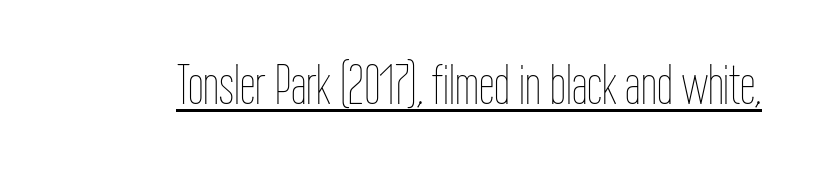
Nothing unusual about the tracking: characters are spaced as the font intends. Beneath each row of characters lies a ruled line. No chunkiness to these letters — they're not bold. Do the letters lean? They stand straight. The face used here is proportionally spaced, like ordinary book or web type.
